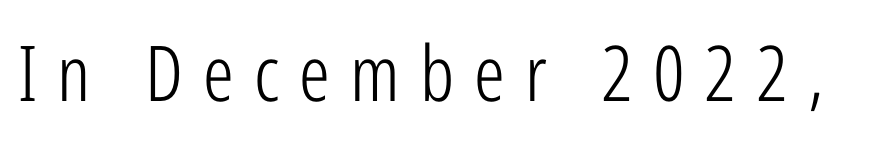
The image shows 77 px light, condensed sans-serif type, upright; set unusually wide letter spacing (+0.26 em), not underlined; low stroke contrast and a medium x-height.
